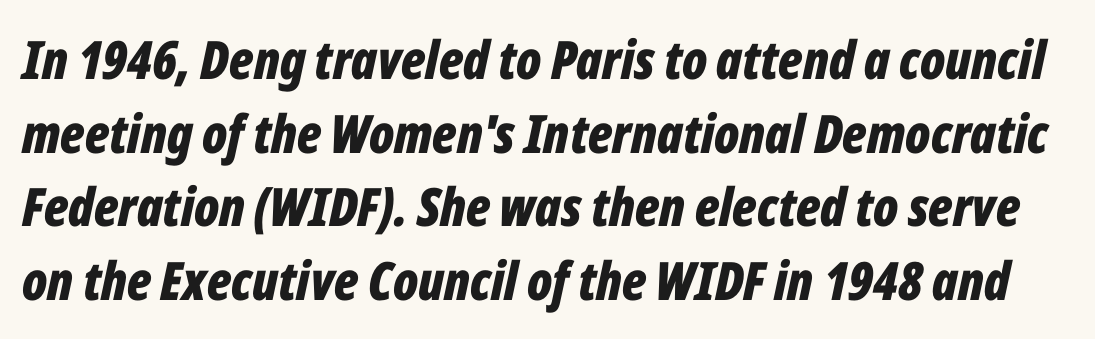
This rendering features lettering with no underline. Observe the ordinary spacing: letters are neighbours, not strangers. The font is running at its bold setting. This is oblique type, the kind used for emphasis or titles. Spacing verdict: proportional, widths tailored to each character. Quick note: interline space is typical.
